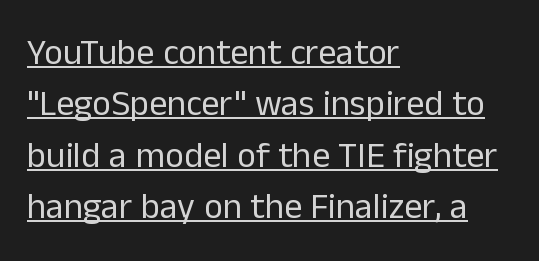
The image shows 36 px regular-weight sans-serif type, upright; set left-aligned, normal line spacing (1.43x), normal letter spacing, underlined; low stroke contrast and a medium x-height.
